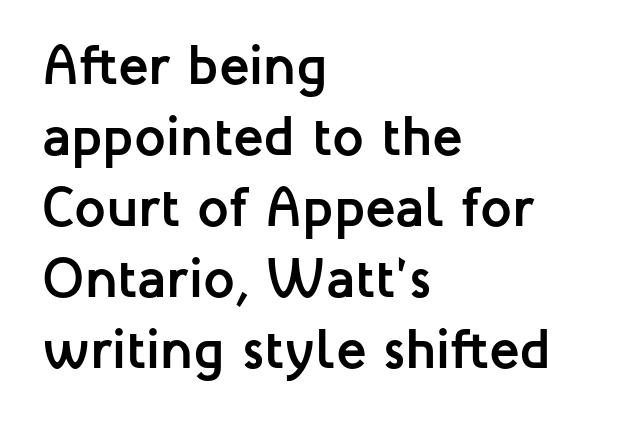
The image shows 56 px semibold sans-serif type, upright; set left-aligned, normal line spacing (1.27x), normal letter spacing, not underlined; low stroke contrast and a medium x-height.
